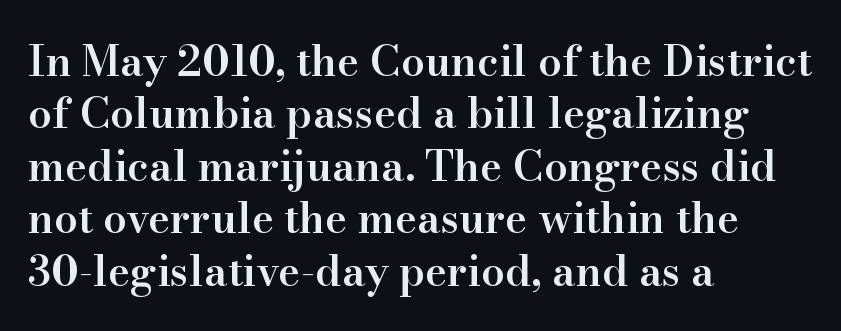
The image shows 42 px semibold serif type, upright; set left-aligned, normal line spacing (1.25x), normal letter spacing, not underlined; high stroke contrast and a small x-height.
